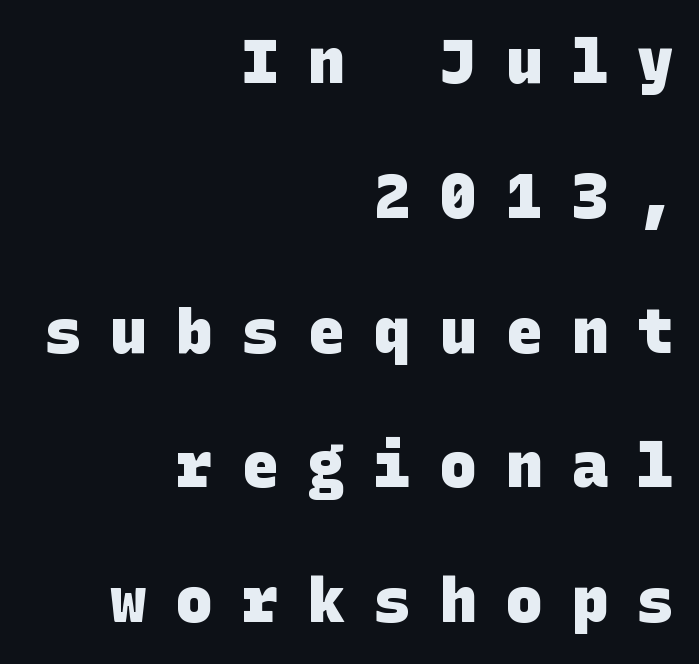
The image shows 61 px heavy sans-serif type; set right-aligned, loose line spacing (2.21x), unusually wide letter spacing (+0.48 em), not underlined; low stroke contrast and a large x-height.
